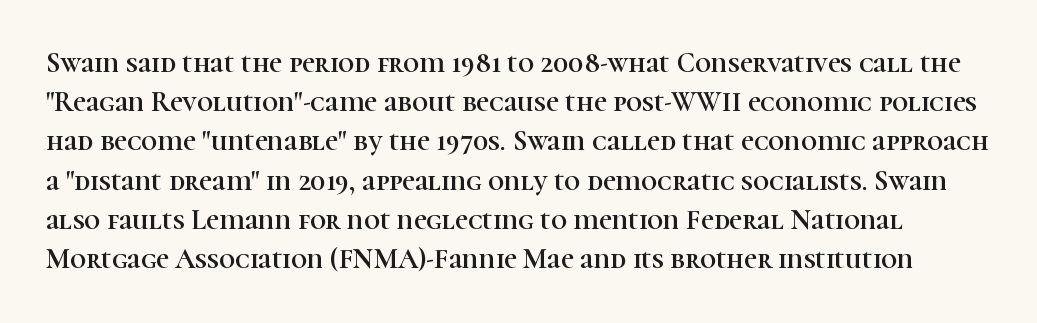
The image shows 28 px serif type, upright; set normal line spacing (1.4x), normal letter spacing, not underlined; high stroke contrast and a medium x-height.
